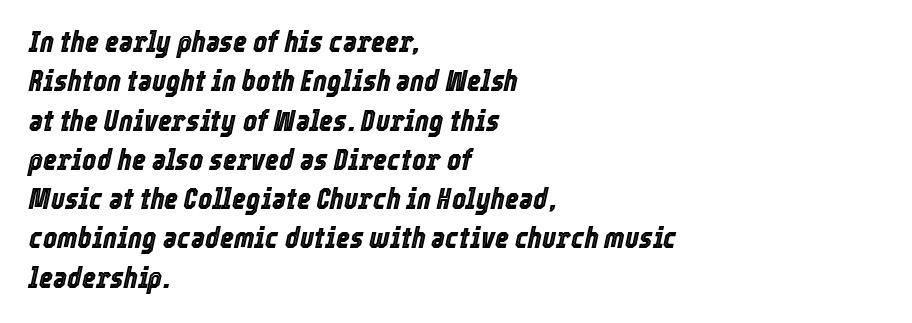
The image shows 30 px condensed type, italic (leaning right); set left-aligned, normal line spacing (1.31x), normal letter spacing, not underlined; a medium x-height.
